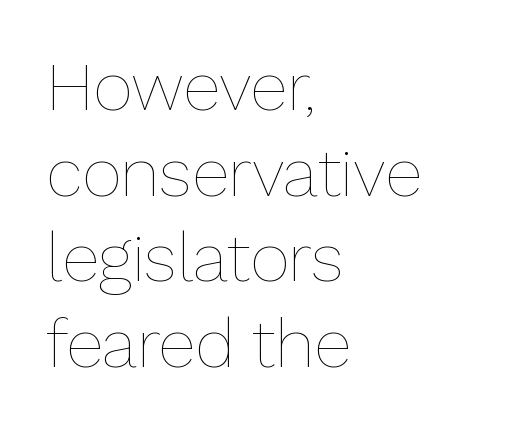
The image shows 68 px thin type, upright; set left-aligned, normal line spacing (1.26x), normal letter spacing, not underlined; low stroke contrast and a medium x-height.
